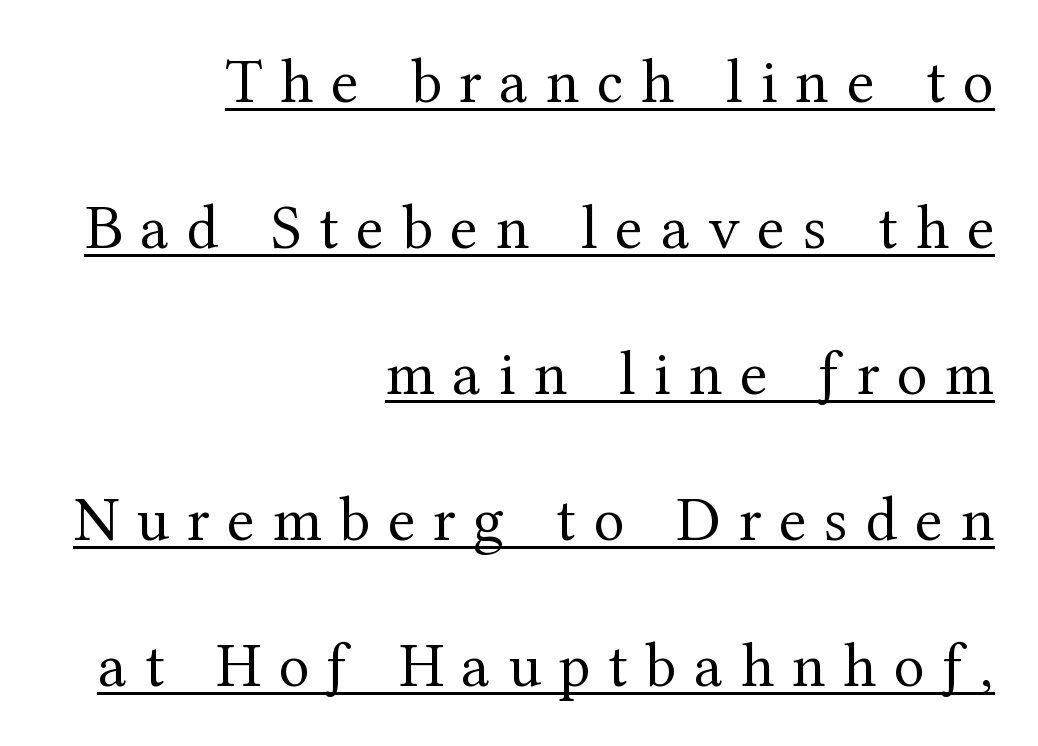
Every word sits above its own underline. How are the letters spaced? Widely, with obvious added tracking. Horizontal bands of white between lines are thick stripes. Do the characters align in a grid? No, the font is proportional.
